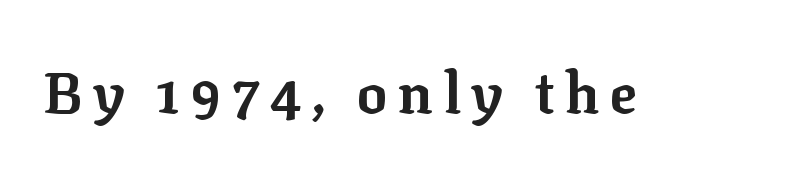
{"serif": "yes", "italic": "no", "bold": "yes", "weight": "bold", "width": "normal", "stroke_contrast": "low", "x_height": "medium", "monospaced": "no", "underline": "no", "glyph_px": 57}
